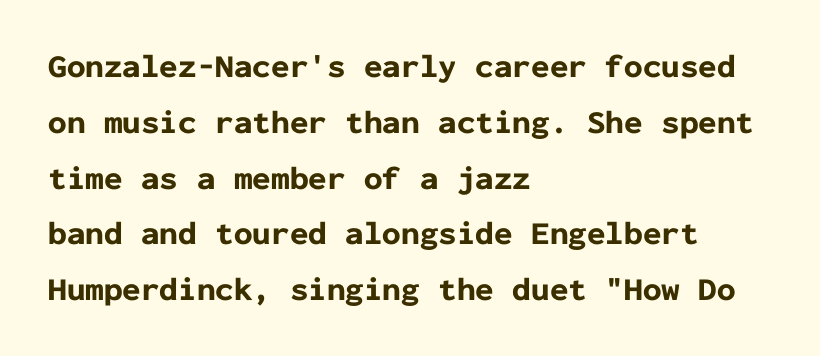
The rendering uses a moderate line-height, typical for paragraphs. Anything drawn beneath the words? Only blank space. Every letter is thick-stroked: bold, no question. Examine the stroke ends and you'll find no serifs. The tracking reads as untouched default to a designer's eye. Left-aligned paragraph, ragged on the right.
